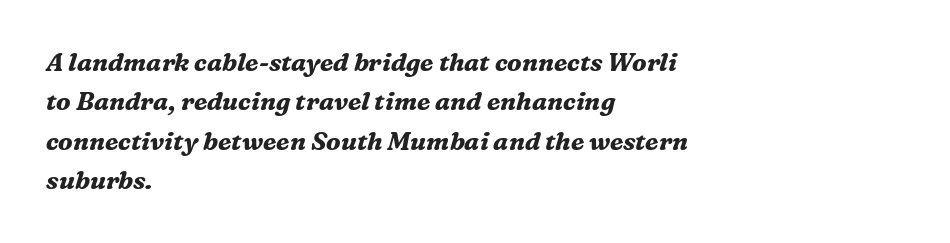
Q: Is the text bold? A: Yes.
Q: Is the text italic (slanted)? A: Yes, it leans right by about 16 degrees.
Q: Is the text underlined? A: No.
Q: How is the paragraph aligned? A: Left-aligned.
Q: Is the spacing between letters normal or unusually wide? A: Normal.
Q: Is the spacing between lines tight, normal or loose? A: Normal.
